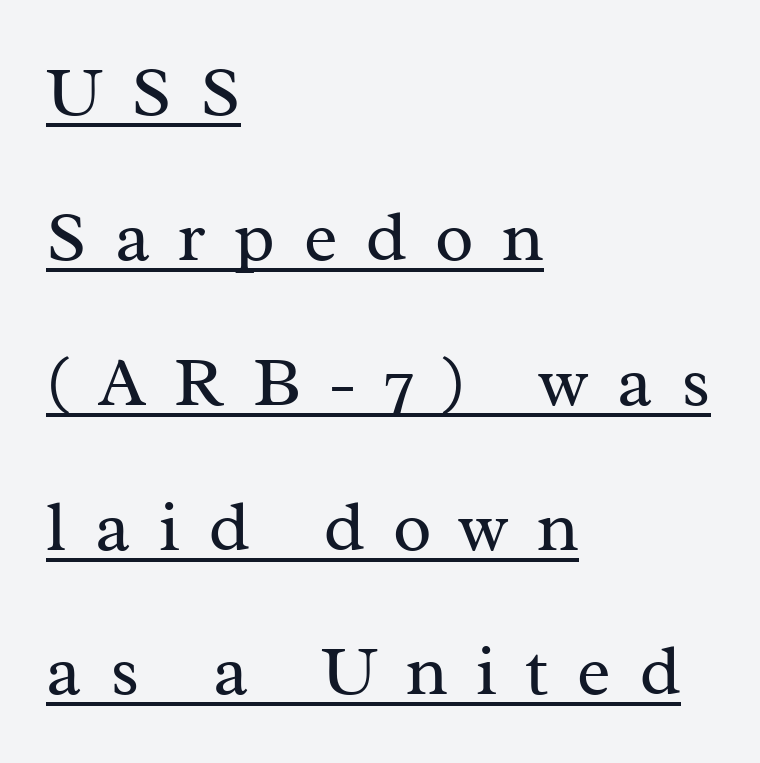
Q: Is the text bold? A: No.
Q: Is the text italic (slanted)? A: No, it is upright.
Q: Is the typeface a serif or a sans-serif typeface? A: Serif.
Q: Is the text underlined? A: Yes.
Q: How is the paragraph aligned? A: Left-aligned.
Q: Is the spacing between letters normal or unusually wide? A: Unusually wide.
Q: Is the spacing between lines tight, normal or loose? A: Loose.
Q: Width (condensed, normal, or wide)? A: Normal.
Q: Stroke contrast? A: Medium.
Q: x-height? A: Medium.
Q: Monospaced? A: No.
